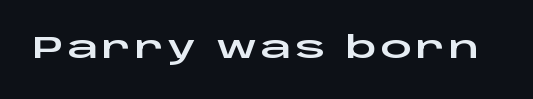
Q: Is the text italic (slanted)? A: No, it is upright.
Q: Is the typeface a serif or a sans-serif typeface? A: Sans-serif.
Q: Is the text underlined? A: No.
Q: Width (condensed, normal, or wide)? A: Wide.
Q: Stroke contrast? A: Low.
Q: x-height? A: Large.
Q: Monospaced? A: No.
